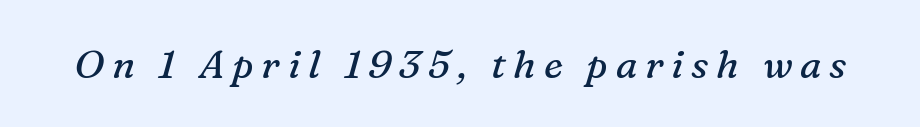
Q: Is the text bold? A: No.
Q: Is the text italic (slanted)? A: Yes, it leans right by about 16 degrees.
Q: Is the typeface a serif or a sans-serif typeface? A: Serif.
Q: Is the text underlined? A: No.
Q: Is the spacing between letters normal or unusually wide? A: Unusually wide.
Q: Width (condensed, normal, or wide)? A: Normal.
Q: Stroke contrast? A: Medium.
Q: x-height? A: Medium.
Q: Monospaced? A: No.
